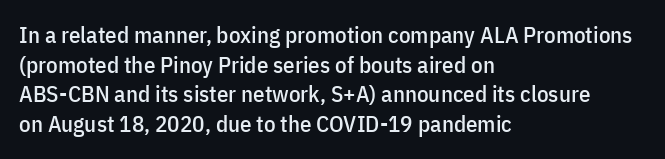
The image shows 23 px text type, upright; set left-aligned, normal line spacing (1.29x), normal letter spacing, not underlined.
